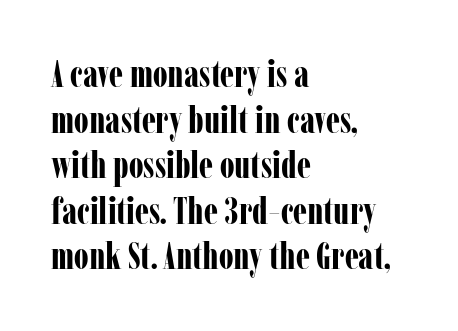
The glyphs have the mass of a bold cut. Honestly, there is no underline to notice here at all. Each word holds together tightly as a unit, with standard inter-letter gaps. Are there feet on the stems? There are — it's a serif. Each line starts at the same left margin while the right side varies. Is this a fixed-width face? No — the glyphs have proportional, varying widths.
